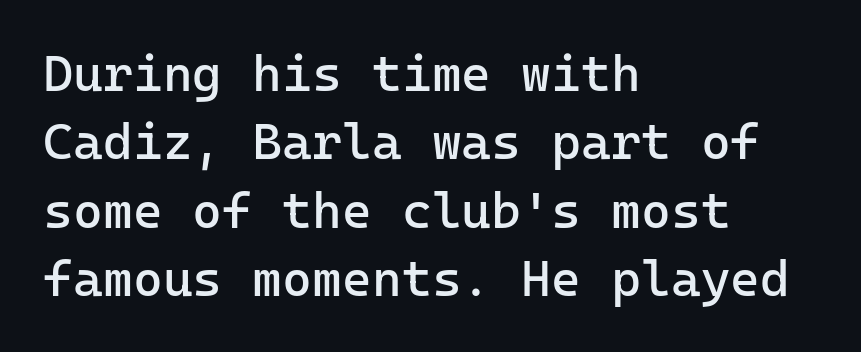
{"serif": "no", "italic": "no", "bold": "no", "weight": "regular", "width": "normal", "stroke_contrast": "low", "x_height": "medium", "monospaced": "yes", "underline": "no", "align": "left", "line_spacing": "normal", "line_spacing_ratio": 1.34, "letter_spacing": "normal", "letter_spacing_em": 0.0, "glyph_px": 51}
